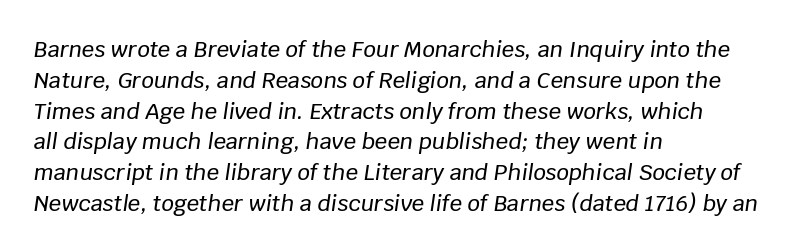
The image shows 22 px text type, italic (leaning right); set left-aligned, normal line spacing (1.4x), normal letter spacing, not underlined.
